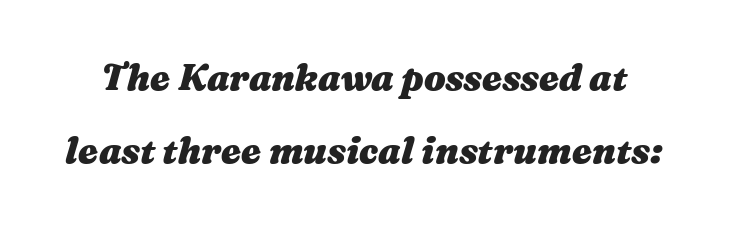
The image shows 36 px heavy, wide type, italic (leaning right); set loose line spacing (2.02x), normal letter spacing, not underlined; medium stroke contrast and a medium x-height.
